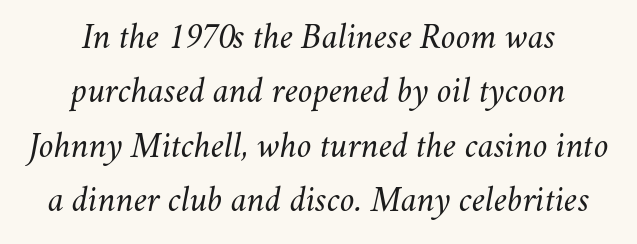
The image shows 37 px light type, italic (leaning right); set centered, normal line spacing (1.47x), normal letter spacing, not underlined; medium stroke contrast and a small x-height.
